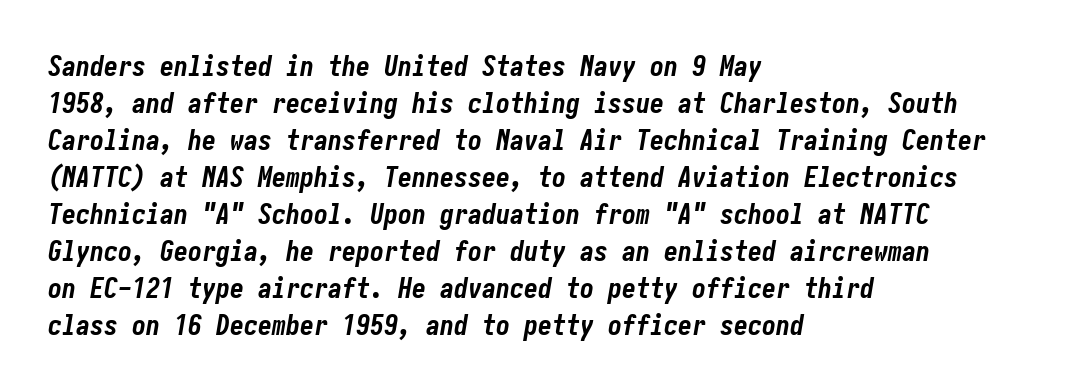
Q: Is the text bold? A: Yes.
Q: Is the text italic (slanted)? A: Yes, it leans right by about 10 degrees.
Q: Is the text underlined? A: No.
Q: How is the paragraph aligned? A: Left-aligned.
Q: Is the spacing between letters normal or unusually wide? A: Normal.
Q: Is the spacing between lines tight, normal or loose? A: Normal.
Q: Width (condensed, normal, or wide)? A: Condensed.
Q: Stroke contrast? A: Low.
Q: x-height? A: Medium.
